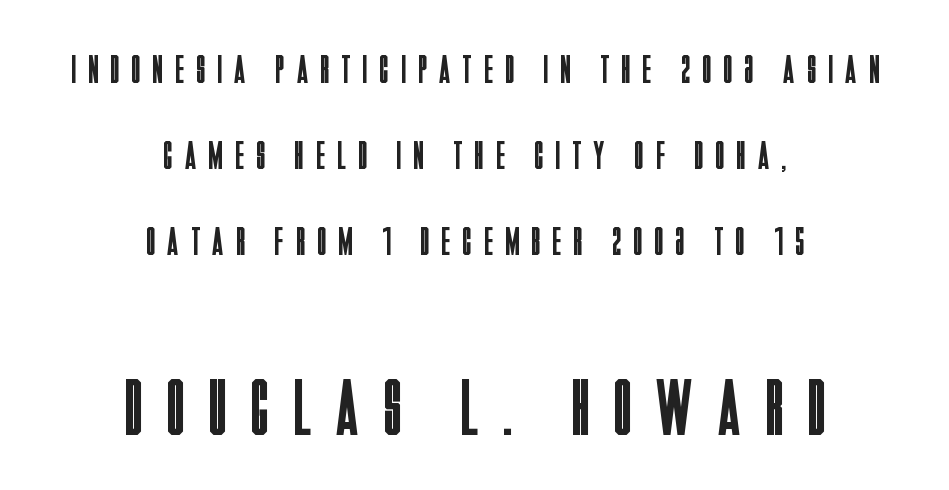
{"serif": "no", "italic": "no", "bold": "no", "weight": "regular", "width": "condensed", "stroke_contrast": "low", "x_height": "large", "monospaced": "no", "underline": "no", "align": "center", "line_spacing": "loose", "line_spacing_ratio": 2.15, "letter_spacing": "wide", "letter_spacing_em": 0.32, "larger_block": "second", "size_ratio": 2.0, "glyph_px": 80}
